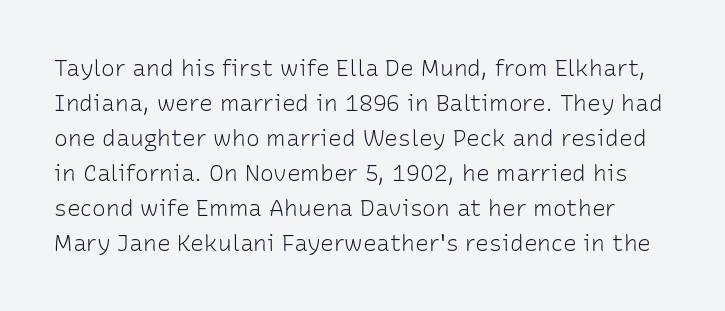
The rendering keeps characters at their native spacing. A roman cut, with each character standing at attention. Weight class: somewhere from thin through regular. The space beneath each line is pristine and unruled. Vertical spacing — default.
